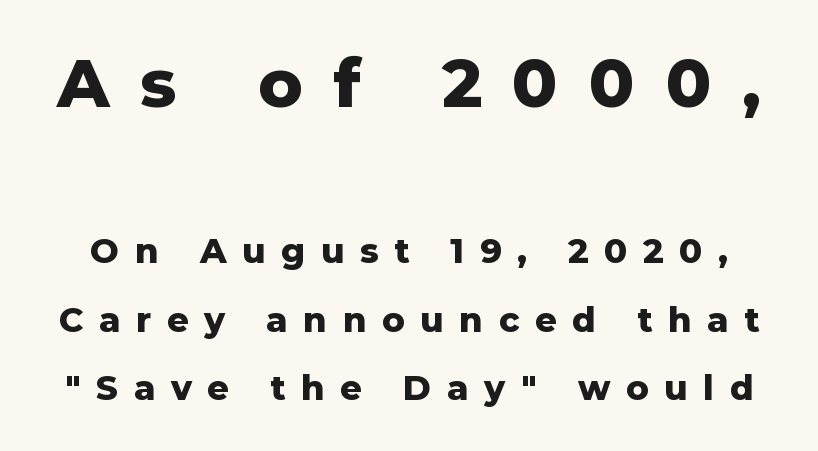
The image shows 67 px heavy sans-serif type, upright; set loose line spacing (2.01x), unusually wide letter spacing (+0.46 em), not underlined; the first (top) block is 1.97x larger; low stroke contrast and a medium x-height.
